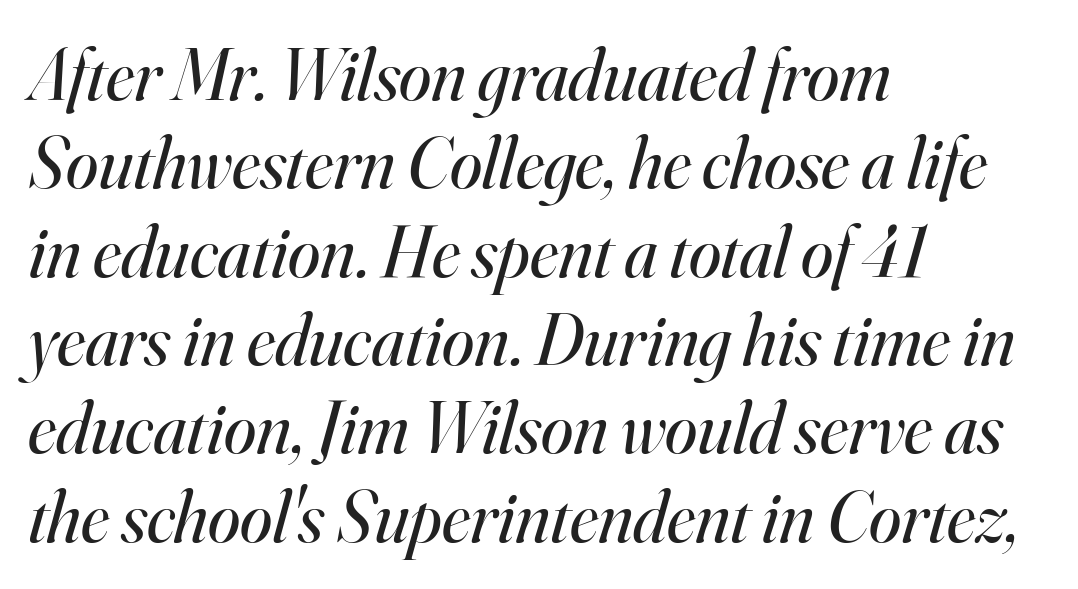
{"serif": "yes", "italic": "yes", "lean": "right", "slant_degrees": 16, "bold": "no", "weight": "regular", "width": "normal", "stroke_contrast": "high", "x_height": "small", "monospaced": "no", "underline": "no", "align": "left", "line_spacing_ratio": 1.21, "letter_spacing": "normal", "letter_spacing_em": 0.0, "glyph_px": 73}
